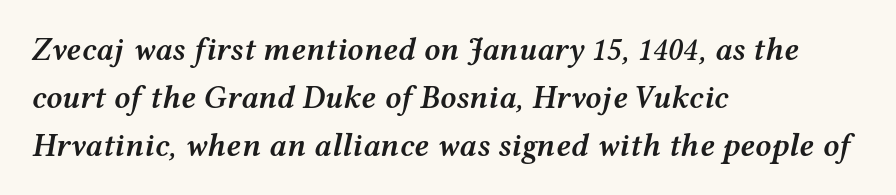
Q: Is the text bold? A: Semi-bold.
Q: Is the text italic (slanted)? A: Yes, it leans right by about 12 degrees.
Q: Is the text underlined? A: No.
Q: How is the paragraph aligned? A: Left-aligned.
Q: Is the spacing between letters normal or unusually wide? A: Normal.
Q: Is the spacing between lines tight, normal or loose? A: Normal.
Q: Width (condensed, normal, or wide)? A: Wide.
Q: Stroke contrast? A: Medium.
Q: x-height? A: Medium.
Q: Monospaced? A: No.
